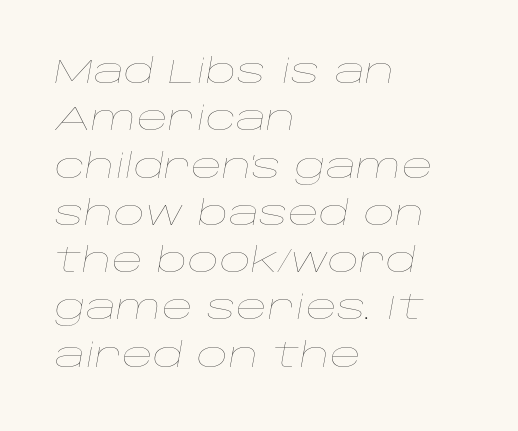
{"italic": "yes", "lean": "right", "slant_degrees": 10, "bold": "no", "weight": "thin", "width": "wide", "stroke_contrast": "low", "x_height": "large", "monospaced": "no", "underline": "no", "align": "left", "line_spacing": "normal", "line_spacing_ratio": 1.39, "letter_spacing": "normal", "letter_spacing_em": 0.0, "glyph_px": 34}
